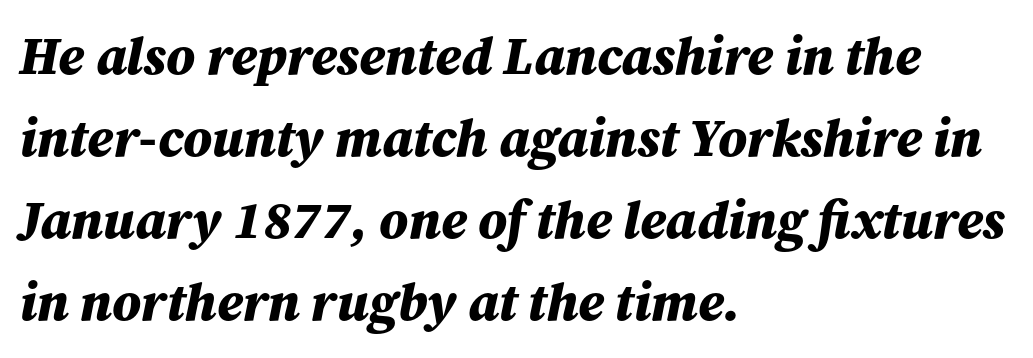
{"italic": "yes", "lean": "right", "slant_degrees": 12, "bold": "yes", "weight": "bold", "width": "normal", "stroke_contrast": "medium", "x_height": "medium", "monospaced": "no", "underline": "no", "align": "left", "line_spacing": "normal", "line_spacing_ratio": 1.55, "letter_spacing": "normal", "letter_spacing_em": 0.0, "glyph_px": 53}
